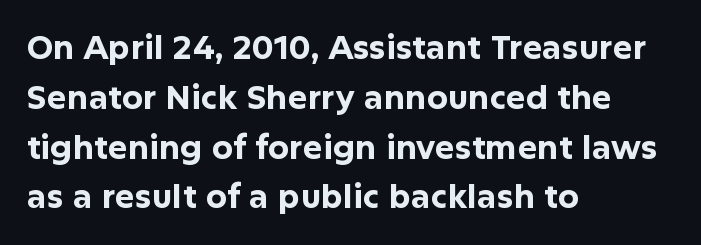
Q: Is the text bold? A: Yes.
Q: Is the text italic (slanted)? A: No, it is upright.
Q: Is the typeface a serif or a sans-serif typeface? A: Sans-serif.
Q: Is the text underlined? A: No.
Q: How is the paragraph aligned? A: Left-aligned.
Q: Is the spacing between letters normal or unusually wide? A: Normal.
Q: Is the spacing between lines tight, normal or loose? A: Normal.
Q: Width (condensed, normal, or wide)? A: Normal.
Q: Stroke contrast? A: Low.
Q: x-height? A: Medium.
Q: Monospaced? A: No.
